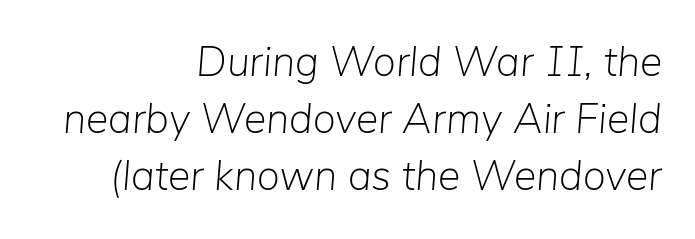
Weight: regular or lighter. This rendering features lettering with no underline. How would I describe the line gaps? Plain and ordinary. Compared with typical body copy, the letter spacing here is the same. Looks like regular typesetting: each glyph gets only the width it needs.
